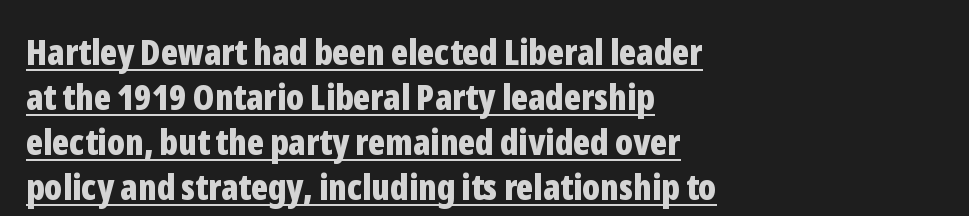
These lines carry a lot of weight — the face is fully bold. Caption: standard tracking, unaltered. A continuous stroke trails under the words, as in a hyperlink. This sample keeps an unexceptional amount of space between lines. Posture: vertical. These lines are composed in type without serifs.
